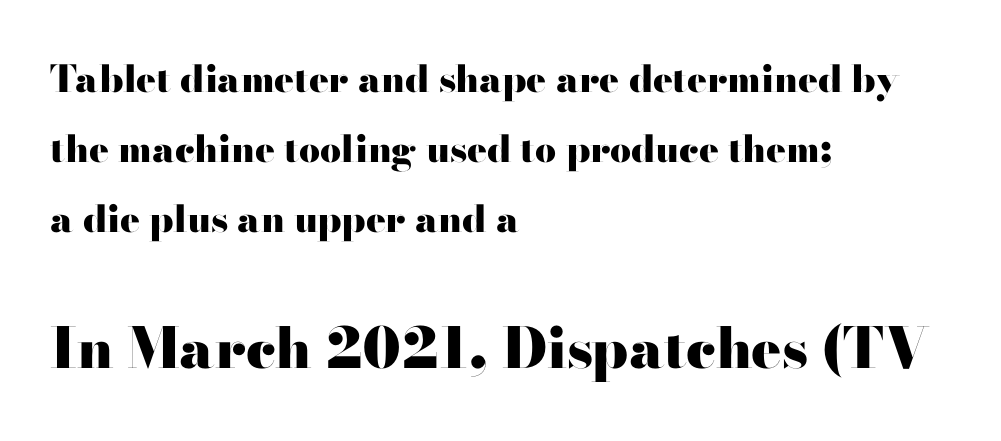
{"serif": "yes", "italic": "no", "bold": "yes", "weight": "heavy", "width": "wide", "stroke_contrast": "high", "x_height": "small", "monospaced": "no", "underline": "no", "align": "left", "line_spacing_ratio": 1.89, "letter_spacing": "normal", "letter_spacing_em": 0.0, "larger_block": "second", "size_ratio": 1.51, "glyph_px": 56}
